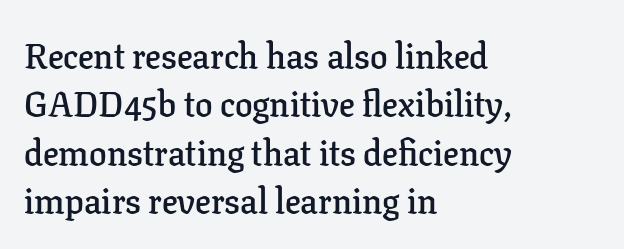
Q: Is the text bold? A: Semi-bold.
Q: Is the text italic (slanted)? A: No, it is upright.
Q: Is the typeface a serif or a sans-serif typeface? A: Serif.
Q: Is the text underlined? A: No.
Q: How is the paragraph aligned? A: Left-aligned.
Q: Is the spacing between letters normal or unusually wide? A: Normal.
Q: Is the spacing between lines tight, normal or loose? A: Normal.
Q: Width (condensed, normal, or wide)? A: Normal.
Q: Stroke contrast? A: Low.
Q: x-height? A: Medium.
Q: Monospaced? A: No.
